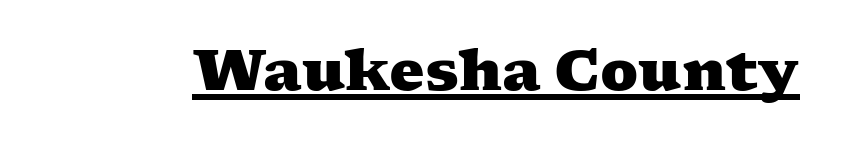
The image shows 56 px heavy, wide serif type; set normal letter spacing, underlined; medium stroke contrast and a medium x-height.
